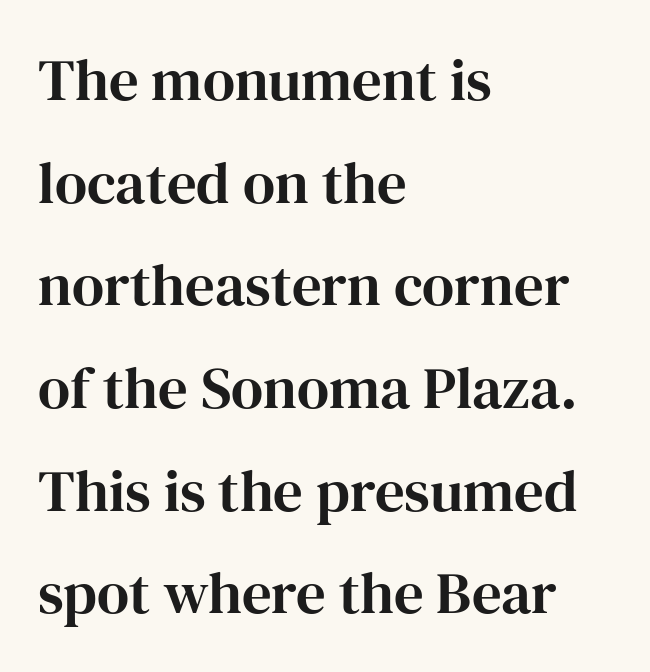
Q: Is the text italic (slanted)? A: No, it is upright.
Q: Is the typeface a serif or a sans-serif typeface? A: Serif.
Q: Is the text underlined? A: No.
Q: How is the paragraph aligned? A: Left-aligned.
Q: Is the spacing between letters normal or unusually wide? A: Normal.
Q: Width (condensed, normal, or wide)? A: Normal.
Q: Stroke contrast? A: High.
Q: x-height? A: Medium.
Q: Monospaced? A: No.
